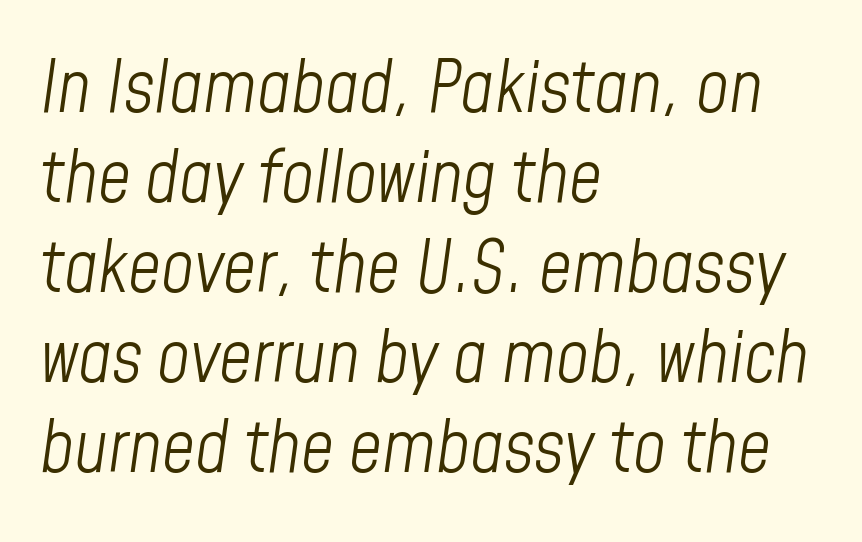
The image shows 72 px light, condensed type, italic (leaning right); set left-aligned, normal line spacing (1.25x), normal letter spacing, not underlined; low stroke contrast and a medium x-height.
